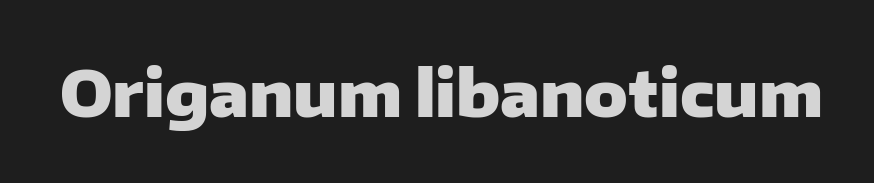
The image shows 64 px heavy sans-serif type, upright; set normal letter spacing, not underlined; low stroke contrast and a medium x-height.
